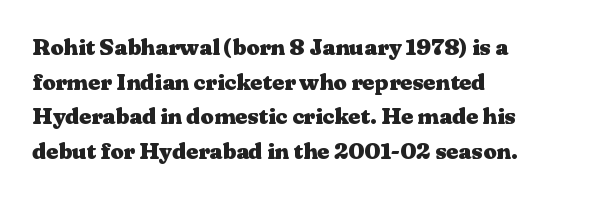
Every stem runs plumb, perpendicular to the baseline. The typesetting leans heavy: a genuine bold. Anything drawn beneath the words? Only blank space. The paragraph shown leans on its left margin. In terms of letterspacing, this is plain default setting. The space between consecutive lines is moderate.
